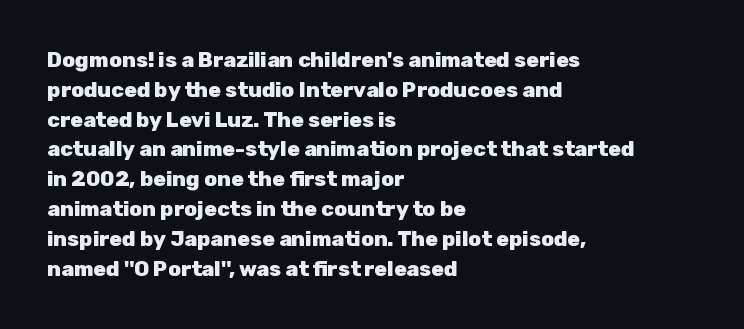
Q: Is the text bold? A: Yes.
Q: Is the text italic (slanted)? A: No, it is upright.
Q: Is the text underlined? A: No.
Q: How is the paragraph aligned? A: Left-aligned.
Q: Is the spacing between letters normal or unusually wide? A: Normal.
Q: Is the spacing between lines tight, normal or loose? A: Normal.
